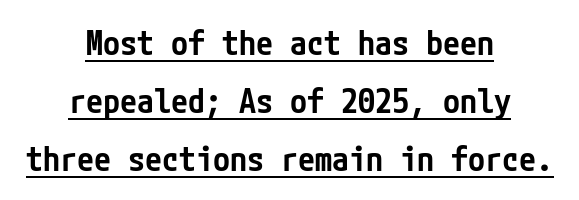
A sans-serif font was chosen for this passage. Centered paragraph, ragged on both sides. Like a heading marked for emphasis, these lines bear an underscore. The glyphs have the mass of a demibold cut, below bold. The horizontal fit of the characters is conventional and even. Does the leading feel generous? No, just average.
